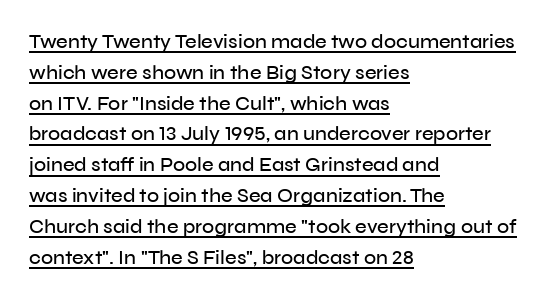
{"italic": "no", "underline": "yes", "align": "left", "line_spacing": "normal", "line_spacing_ratio": 1.54, "letter_spacing": "normal", "letter_spacing_em": 0.0, "glyph_px": 20}
